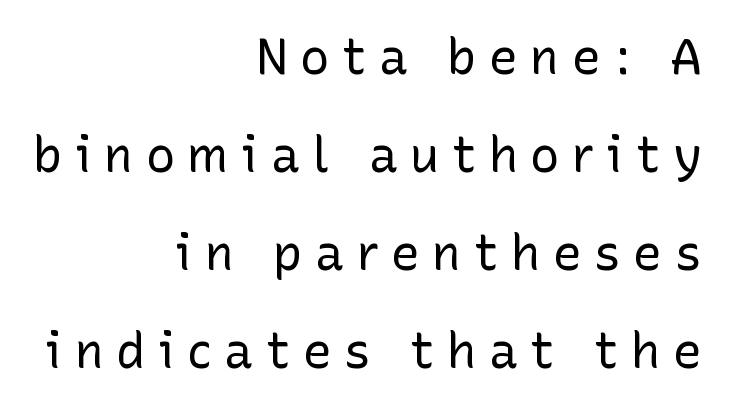
Reading down the column, the eye jumps a long way to each next line. Do the letters lean? They stand straight. This is not heavy type; no bold has been used. Nope, no serifs anywhere on these letters. The area under the type is left untouched. Layout note: lines flush right.
